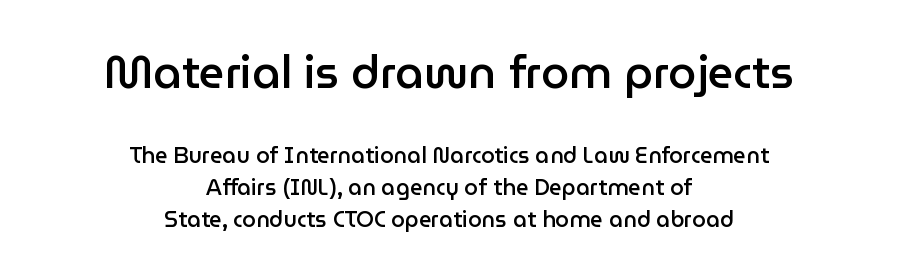
Q: Is the text bold? A: Semi-bold.
Q: Is the text italic (slanted)? A: No, it is upright.
Q: Is the typeface a serif or a sans-serif typeface? A: Sans-serif.
Q: Is the text underlined? A: No.
Q: How is the paragraph aligned? A: Centered.
Q: Is the spacing between letters normal or unusually wide? A: Normal.
Q: Is the spacing between lines tight, normal or loose? A: Normal.
Q: Which block of text is set in a larger size, the first (top) or the second (bottom)? A: The first (top) one.
Q: Width (condensed, normal, or wide)? A: Normal.
Q: Stroke contrast? A: Low.
Q: x-height? A: Medium.
Q: Monospaced? A: No.
